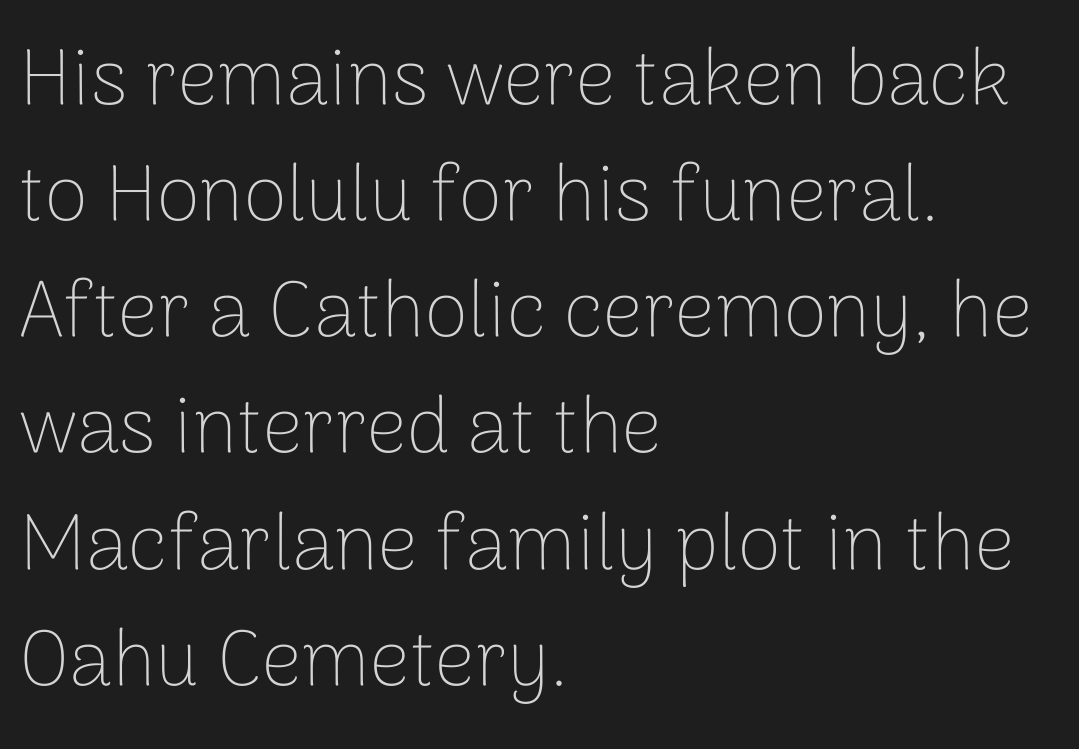
How are the letters spaced? Ordinarily, with no added tracking. Think of a printed novel: that variable character pitch is what you see here. Vertical strokes here are truly vertical. One-word summary of the alignment: left. Heaviness? Minimal to ordinary, like unemphasized prose. The glyphs are unaccompanied by any horizontal stroke below them.
